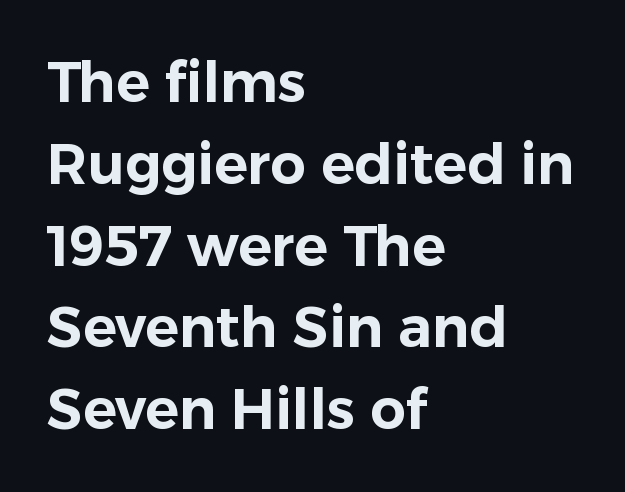
{"serif": "no", "italic": "no", "width": "normal", "stroke_contrast": "low", "x_height": "medium", "monospaced": "no", "underline": "no", "align": "left", "line_spacing": "normal", "line_spacing_ratio": 1.46, "letter_spacing": "normal", "letter_spacing_em": 0.0, "glyph_px": 56}
